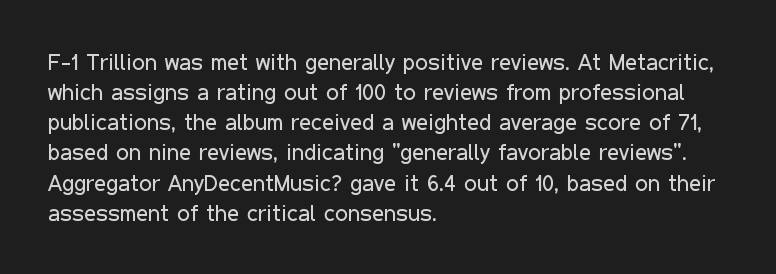
Q: Is the text bold? A: No.
Q: Is the text italic (slanted)? A: No, it is upright.
Q: Is the text underlined? A: No.
Q: How is the paragraph aligned? A: Left-aligned.
Q: Is the spacing between letters normal or unusually wide? A: Normal.
Q: Is the spacing between lines tight, normal or loose? A: Normal.
